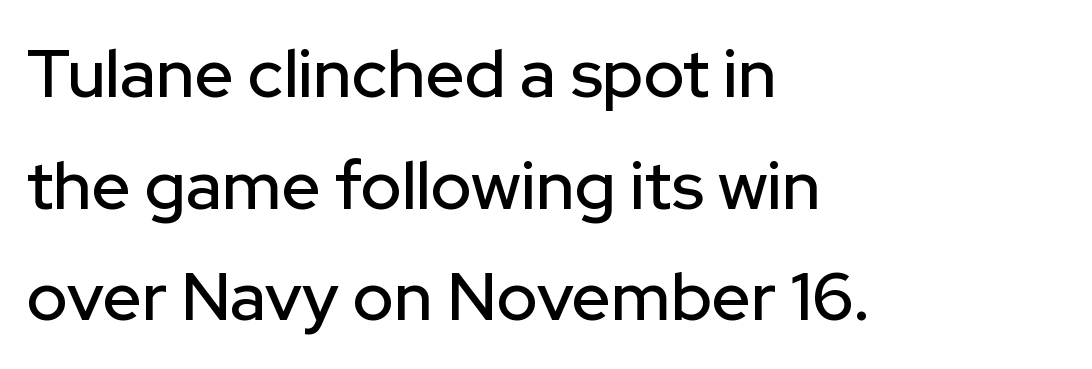
{"serif": "no", "italic": "no", "width": "normal", "stroke_contrast": "low", "x_height": "medium", "monospaced": "no", "underline": "no", "align": "left", "line_spacing": "normal", "line_spacing_ratio": 1.64, "letter_spacing": "normal", "letter_spacing_em": 0.0, "glyph_px": 68}
